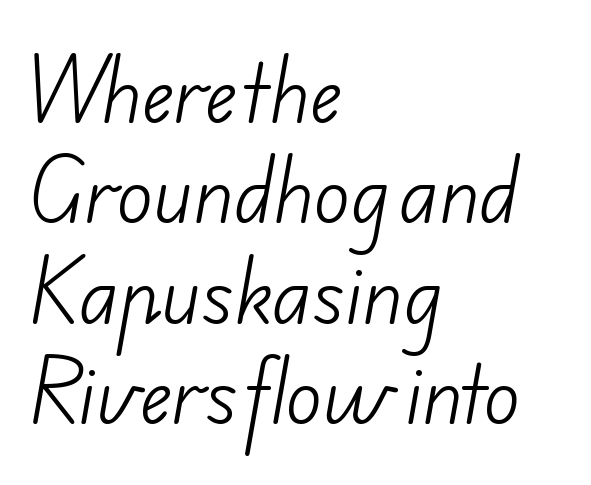
{"serif": "no", "bold": "no", "weight": "light", "width": "normal", "stroke_contrast": "low", "x_height": "small", "monospaced": "no", "underline": "no", "align": "left", "line_spacing": "normal", "line_spacing_ratio": 1.34, "letter_spacing": "normal", "letter_spacing_em": 0.0, "glyph_px": 75}
